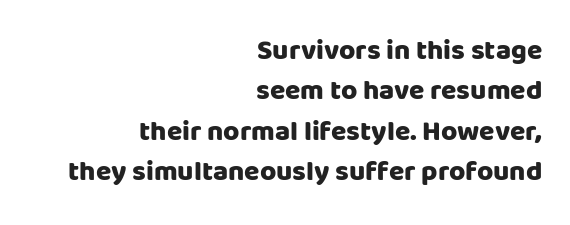
Type without underlining. The face used here is proportionally spaced, like ordinary book or web type. Are there feet on the stems? There aren't — it's a sans. Quick note: interline space is typical. Strokes here are thick enough to call this a true bold.
